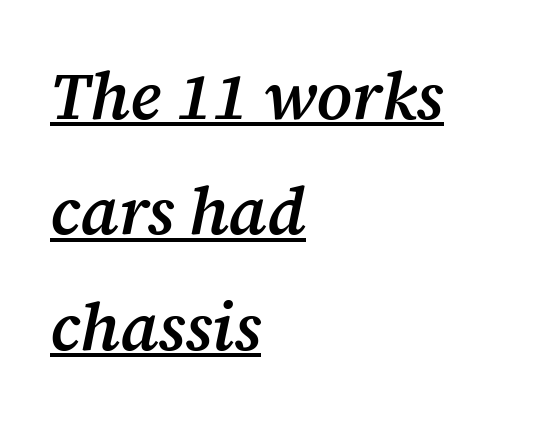
Q: Is the text bold? A: Semi-bold.
Q: Is the text italic (slanted)? A: Yes, it leans right by about 12 degrees.
Q: Is the typeface a serif or a sans-serif typeface? A: Serif.
Q: Is the text underlined? A: Yes.
Q: How is the paragraph aligned? A: Left-aligned.
Q: Is the spacing between letters normal or unusually wide? A: Normal.
Q: Width (condensed, normal, or wide)? A: Normal.
Q: Stroke contrast? A: Medium.
Q: x-height? A: Medium.
Q: Monospaced? A: No.
